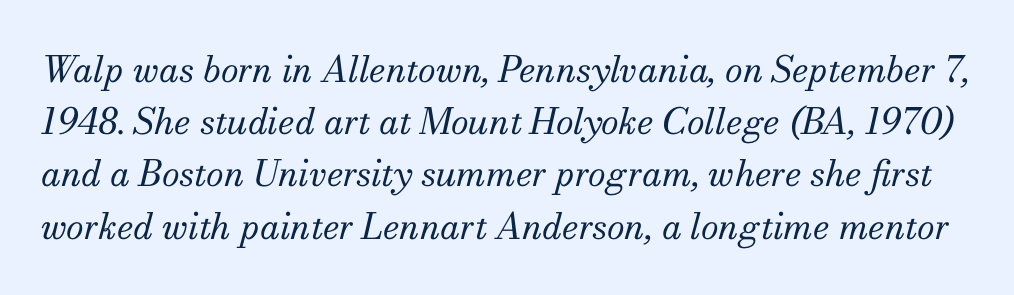
Q: Is the text bold? A: No.
Q: Is the text italic (slanted)? A: Yes, it leans right by about 13 degrees.
Q: Is the typeface a serif or a sans-serif typeface? A: Serif.
Q: Is the text underlined? A: No.
Q: Is the spacing between letters normal or unusually wide? A: Normal.
Q: Is the spacing between lines tight, normal or loose? A: Normal.
Q: Width (condensed, normal, or wide)? A: Normal.
Q: Stroke contrast? A: Medium.
Q: x-height? A: Small.
Q: Monospaced? A: No.
